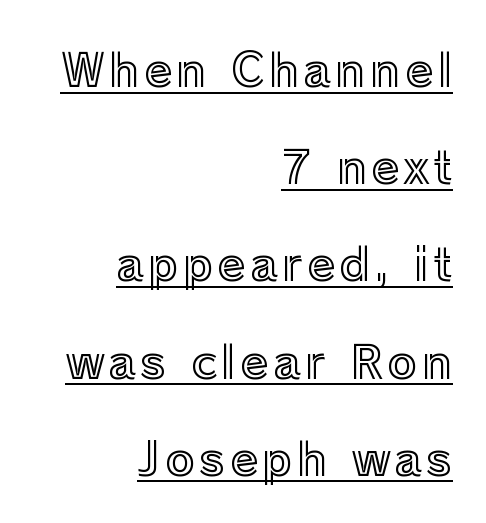
Q: Is the text italic (slanted)? A: No, it is upright.
Q: Is the text underlined? A: Yes.
Q: How is the paragraph aligned? A: Right-aligned.
Q: Is the spacing between lines tight, normal or loose? A: Loose.
Q: Width (condensed, normal, or wide)? A: Normal.
Q: x-height? A: Medium.
Q: Monospaced? A: No.
